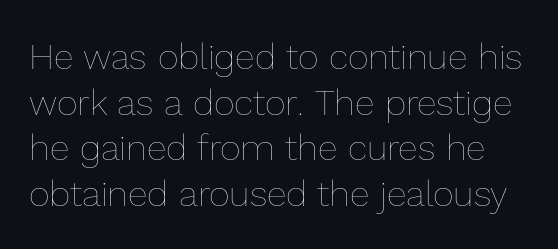
Q: Is the text bold? A: No.
Q: Is the text italic (slanted)? A: No, it is upright.
Q: Is the text underlined? A: No.
Q: Is the spacing between letters normal or unusually wide? A: Normal.
Q: Is the spacing between lines tight, normal or loose? A: Normal.
Q: Width (condensed, normal, or wide)? A: Normal.
Q: x-height? A: Medium.
Q: Monospaced? A: No.
